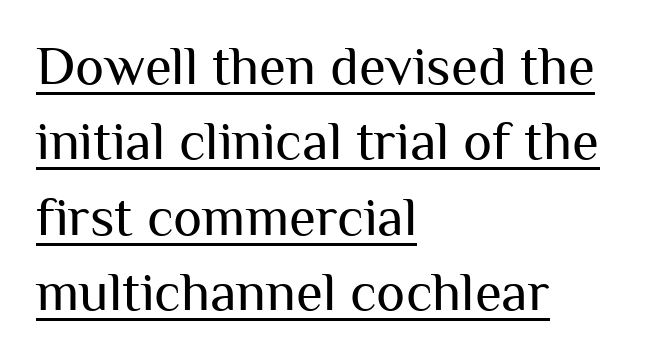
{"serif": "no", "italic": "no", "bold": "no", "weight": "regular", "width": "normal", "stroke_contrast": "medium", "x_height": "medium", "monospaced": "no", "underline": "yes", "align": "left", "line_spacing": "normal", "line_spacing_ratio": 1.37, "letter_spacing": "normal", "letter_spacing_em": 0.0, "glyph_px": 55}
